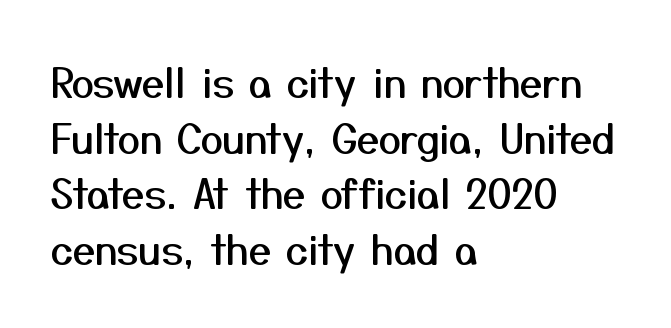
In terms of posture, this sample is upright. Honestly, the row spacing looks completely unremarkable. Where is the straight margin? On the left. There is no visible air inserted between adjacent glyphs. Varying glyph widths throughout — classic text-font behaviour.
